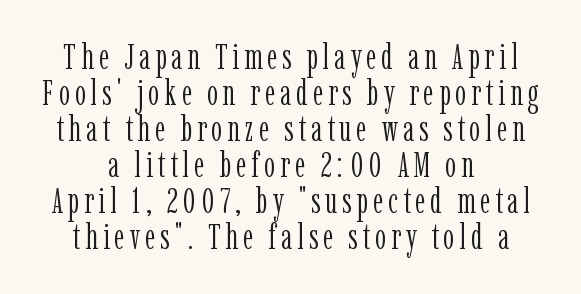
The image shows 35 px light, condensed serif type, upright; set centered, tight line spacing (1.03x), not underlined; low stroke contrast and a medium x-height.
